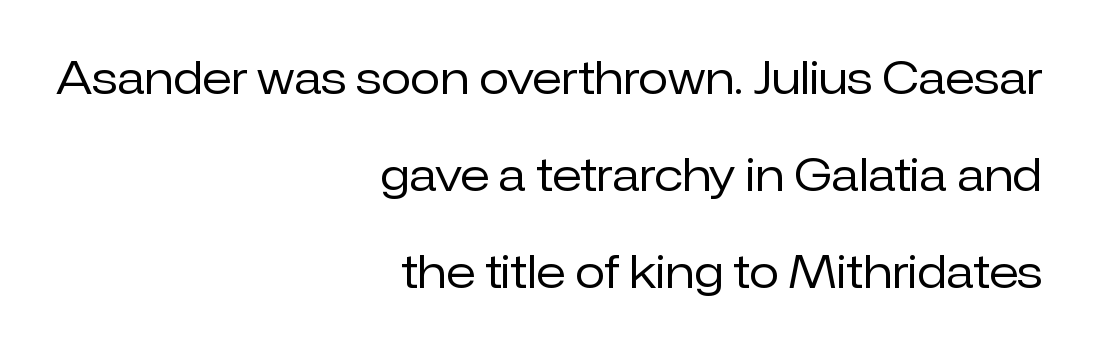
The image shows 44 px regular-weight sans-serif type, upright; set right-aligned, loose line spacing (2.2x), normal letter spacing, not underlined; low stroke contrast and a medium x-height.
